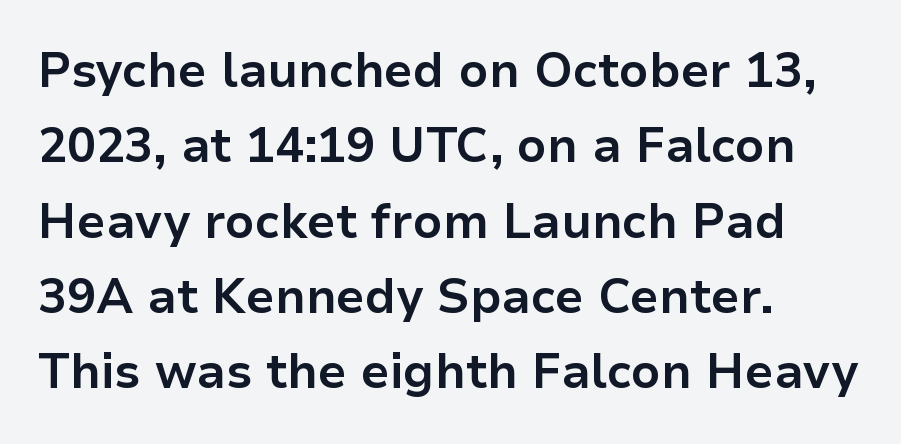
Q: Is the text bold? A: Yes.
Q: Is the text italic (slanted)? A: No, it is upright.
Q: Is the typeface a serif or a sans-serif typeface? A: Sans-serif.
Q: Is the text underlined? A: No.
Q: How is the paragraph aligned? A: Left-aligned.
Q: Is the spacing between letters normal or unusually wide? A: Normal.
Q: Is the spacing between lines tight, normal or loose? A: Normal.
Q: Width (condensed, normal, or wide)? A: Normal.
Q: Stroke contrast? A: Low.
Q: x-height? A: Medium.
Q: Monospaced? A: No.
